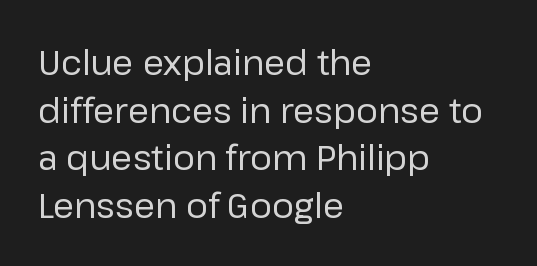
Q: Is the text bold? A: No.
Q: Is the text italic (slanted)? A: No, it is upright.
Q: Is the typeface a serif or a sans-serif typeface? A: Sans-serif.
Q: Is the text underlined? A: No.
Q: How is the paragraph aligned? A: Left-aligned.
Q: Is the spacing between letters normal or unusually wide? A: Normal.
Q: Is the spacing between lines tight, normal or loose? A: Normal.
Q: Width (condensed, normal, or wide)? A: Normal.
Q: Stroke contrast? A: Low.
Q: x-height? A: Medium.
Q: Monospaced? A: No.
